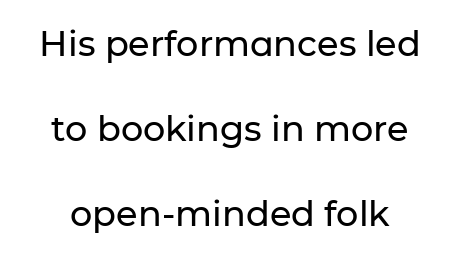
You could not count columns in this text — the font is proportionally spaced. The text was rendered using a sans face with plain stroke endings. The zone under the glyphs is completely vacant. One glance says open: line gaps are wider than usual.
